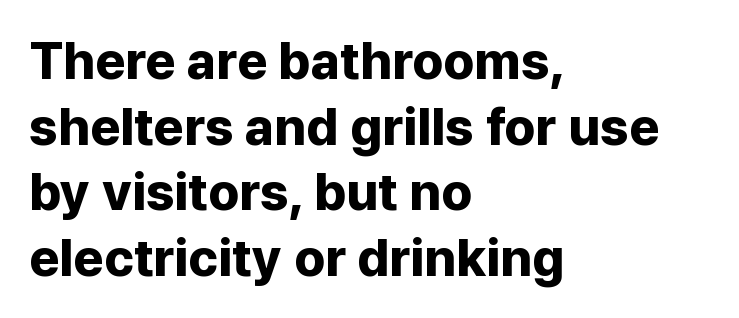
The image shows 52 px bold sans-serif type, upright; set left-aligned, normal line spacing (1.26x), normal letter spacing, not underlined; low stroke contrast and a medium x-height.
